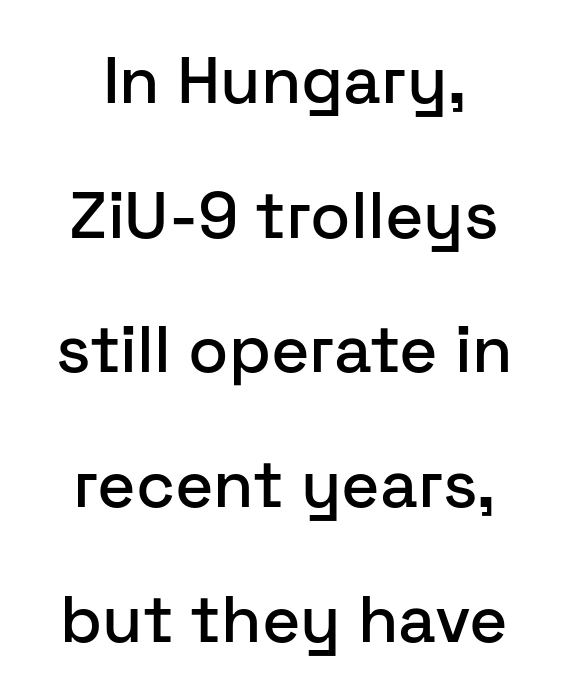
Q: Is the text italic (slanted)? A: No, it is upright.
Q: Is the typeface a serif or a sans-serif typeface? A: Sans-serif.
Q: Is the text underlined? A: No.
Q: Is the spacing between letters normal or unusually wide? A: Normal.
Q: Is the spacing between lines tight, normal or loose? A: Loose.
Q: Width (condensed, normal, or wide)? A: Normal.
Q: Stroke contrast? A: Low.
Q: x-height? A: Medium.
Q: Monospaced? A: No.
